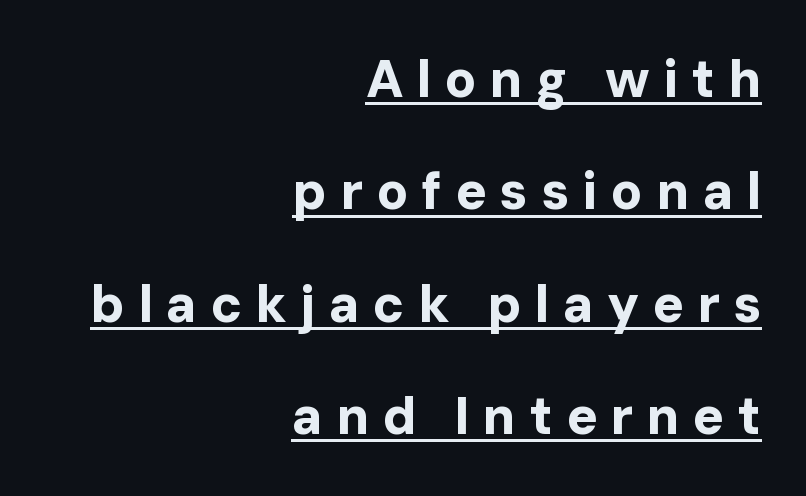
The image shows 52 px bold sans-serif type, upright; set right-aligned, loose line spacing (2.16x), unusually wide letter spacing (+0.25 em), underlined; low stroke contrast and a medium x-height.
